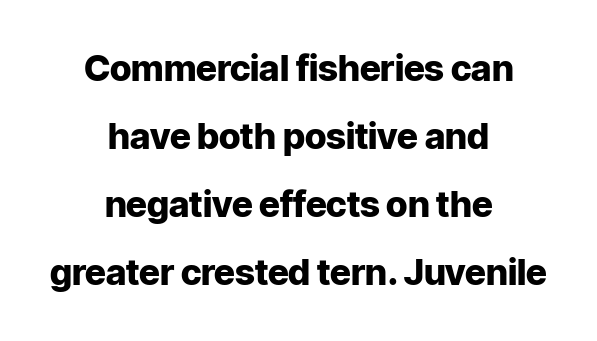
You could call the tracking neutral — neither tight nor loose. The passage shown is typeset with a sans-serif family. Every row of glyphs is offset so its center matches the block's center. This is the regular roman posture of the typeface.
